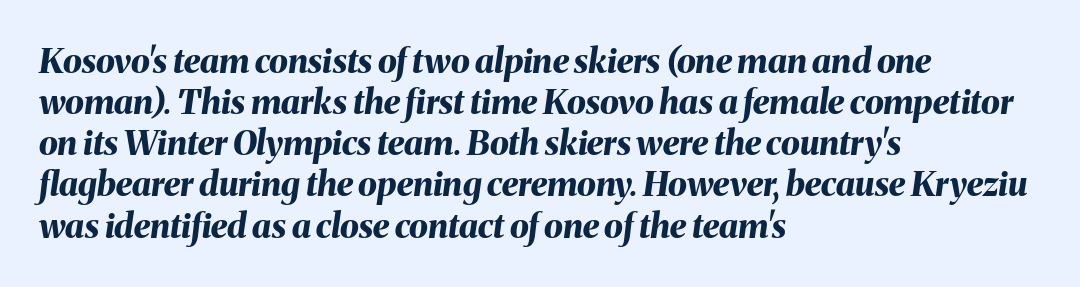
Caption: multi-line text, flush left, ragged right. Each word holds together tightly as a unit, with standard inter-letter gaps. The space beneath each line is pristine and unruled. The lettering tilts uniformly, giving the passage an italic look. Character widths vary here, with narrow letters taking less room than wide ones.
